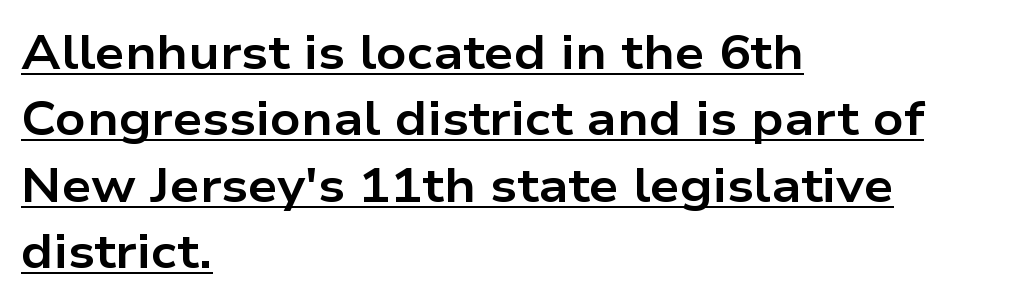
Q: Is the text bold? A: Yes.
Q: Is the text italic (slanted)? A: No, it is upright.
Q: Is the typeface a serif or a sans-serif typeface? A: Sans-serif.
Q: Is the text underlined? A: Yes.
Q: How is the paragraph aligned? A: Left-aligned.
Q: Is the spacing between letters normal or unusually wide? A: Normal.
Q: Is the spacing between lines tight, normal or loose? A: Normal.
Q: Width (condensed, normal, or wide)? A: Wide.
Q: Stroke contrast? A: Low.
Q: x-height? A: Medium.
Q: Monospaced? A: No.
